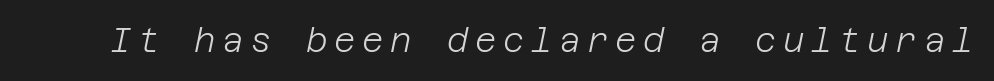
Is the type slanted? Yes — the strokes lean at a clear angle. Nothing heavy about these letters — not bold at all. The horizontal fit of the characters is loose and conspicuously gappy. The glyphs are unaccompanied by any horizontal stroke below them.
